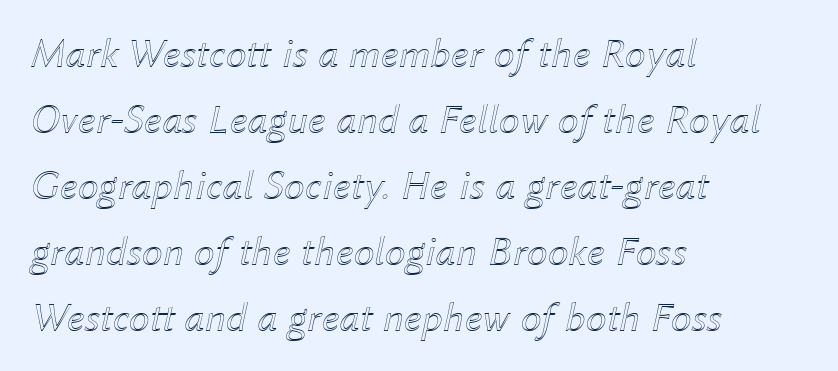
The image shows 42 px text type, italic (leaning right); set left-aligned, normal line spacing (1.57x), normal letter spacing, not underlined; a medium x-height.
